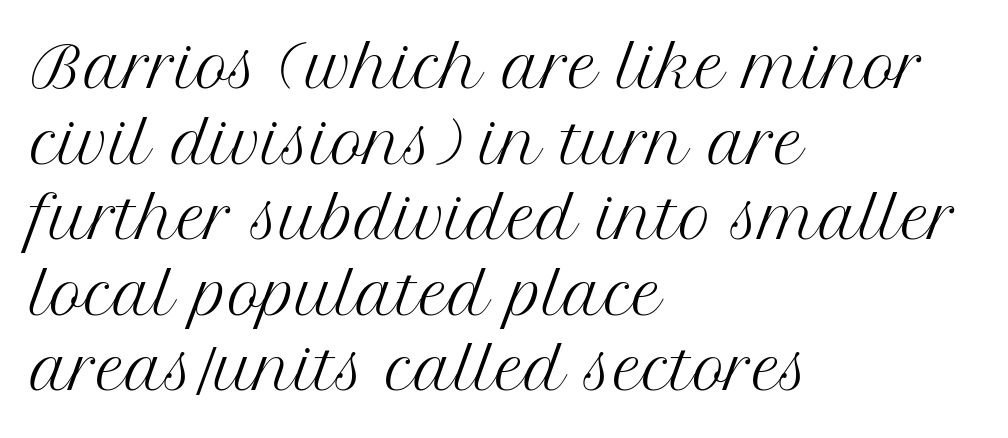
{"bold": "no", "weight": "regular", "width": "normal", "stroke_contrast": "medium", "x_height": "medium", "monospaced": "no", "underline": "no", "align": "left", "line_spacing": "normal", "line_spacing_ratio": 1.35, "letter_spacing": "normal", "letter_spacing_em": 0.0, "glyph_px": 56}
